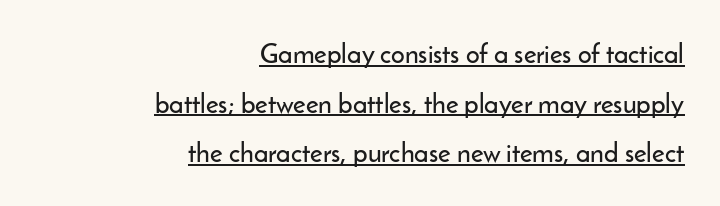
Q: Is the text italic (slanted)? A: No, it is upright.
Q: Is the text underlined? A: Yes.
Q: How is the paragraph aligned? A: Right-aligned.
Q: Is the spacing between letters normal or unusually wide? A: Normal.
